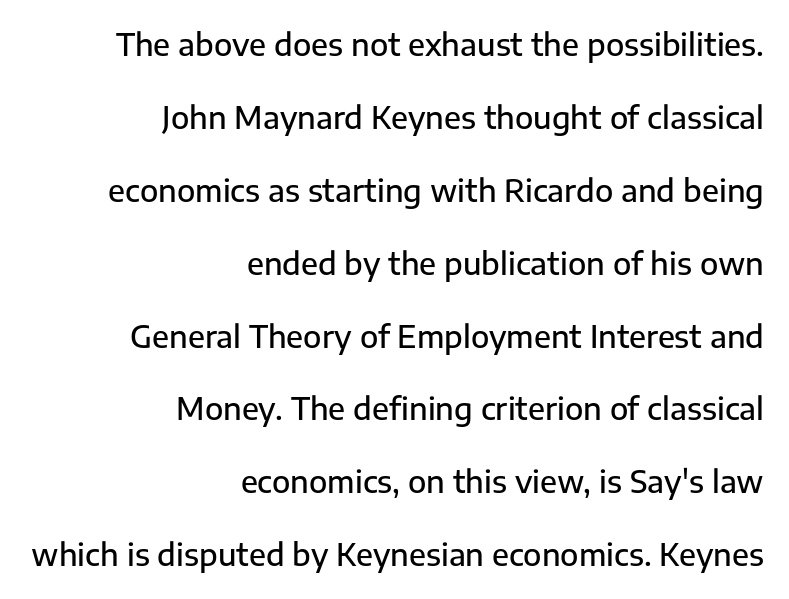
Q: Is the text bold? A: Semi-bold.
Q: Is the text italic (slanted)? A: No, it is upright.
Q: Is the typeface a serif or a sans-serif typeface? A: Sans-serif.
Q: Is the text underlined? A: No.
Q: How is the paragraph aligned? A: Right-aligned.
Q: Is the spacing between letters normal or unusually wide? A: Normal.
Q: Is the spacing between lines tight, normal or loose? A: Loose.
Q: Width (condensed, normal, or wide)? A: Normal.
Q: Stroke contrast? A: Low.
Q: x-height? A: Medium.
Q: Monospaced? A: No.
